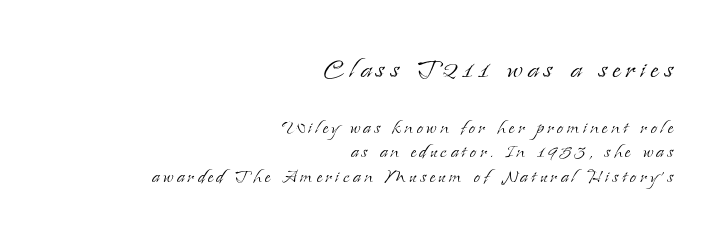
{"serif": "yes", "bold": "no", "weight": "light", "width": "normal", "stroke_contrast": "low", "x_height": "small", "monospaced": "no", "underline": "no", "align": "right", "line_spacing": "tight", "line_spacing_ratio": 1.07, "larger_block": "first", "size_ratio": 1.48, "glyph_px": 34}
